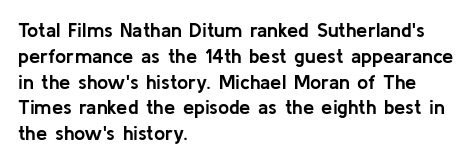
The image shows 20 px bold type, upright; set left-aligned, normal line spacing (1.29x), normal letter spacing, not underlined.
